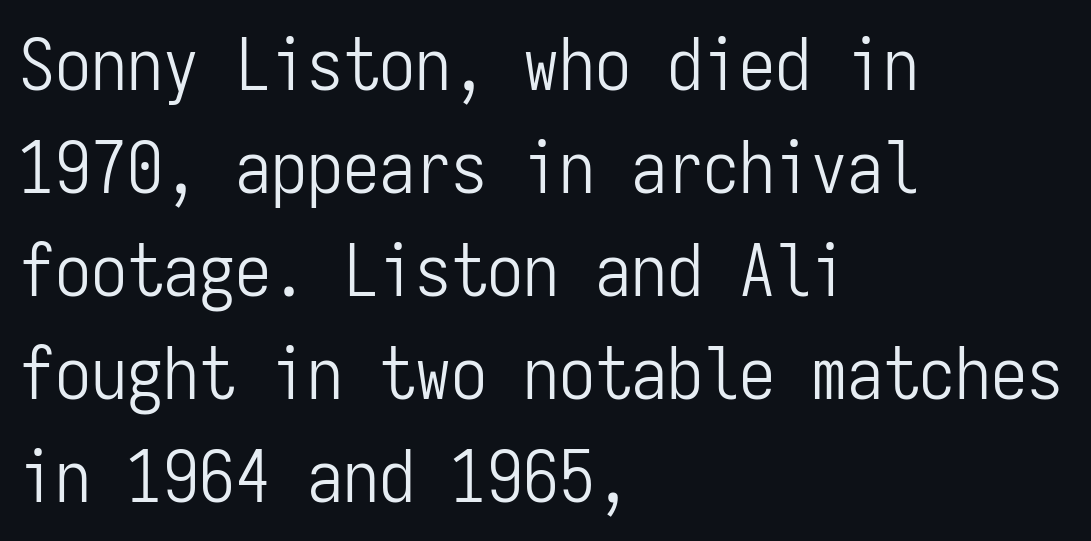
{"serif": "no", "italic": "no", "bold": "no", "weight": "light", "width": "condensed", "stroke_contrast": "low", "x_height": "medium", "monospaced": "yes", "underline": "no", "align": "left", "line_spacing": "normal", "line_spacing_ratio": 1.43, "letter_spacing": "normal", "letter_spacing_em": 0.0, "glyph_px": 72}
